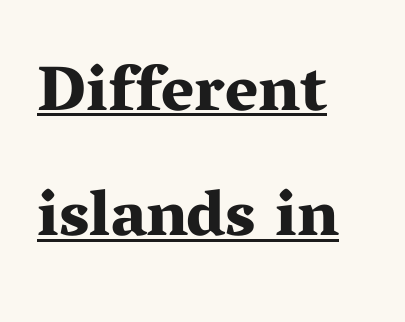
The image shows 64 px bold, wide serif type, upright; set left-aligned, loose line spacing (1.96x), normal letter spacing, underlined; medium stroke contrast and a medium x-height.
